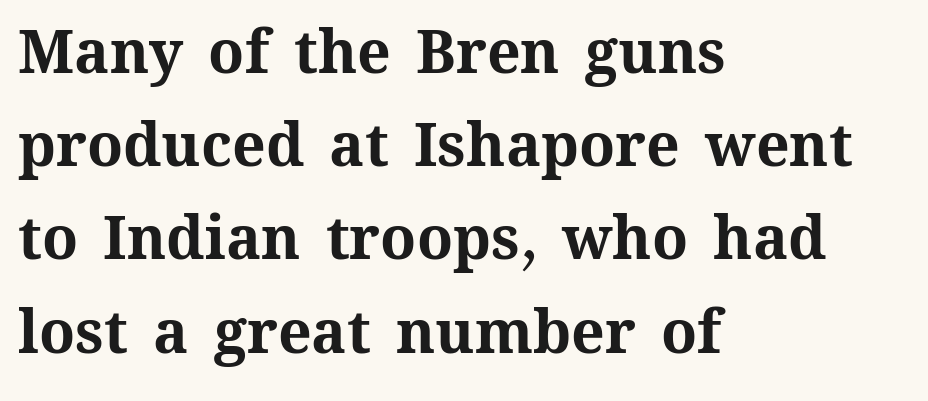
Q: Is the text bold? A: Yes.
Q: Is the text italic (slanted)? A: No, it is upright.
Q: Is the text underlined? A: No.
Q: How is the paragraph aligned? A: Left-aligned.
Q: Is the spacing between letters normal or unusually wide? A: Normal.
Q: Is the spacing between lines tight, normal or loose? A: Normal.
Q: Width (condensed, normal, or wide)? A: Normal.
Q: Stroke contrast? A: Medium.
Q: x-height? A: Medium.
Q: Monospaced? A: No.
